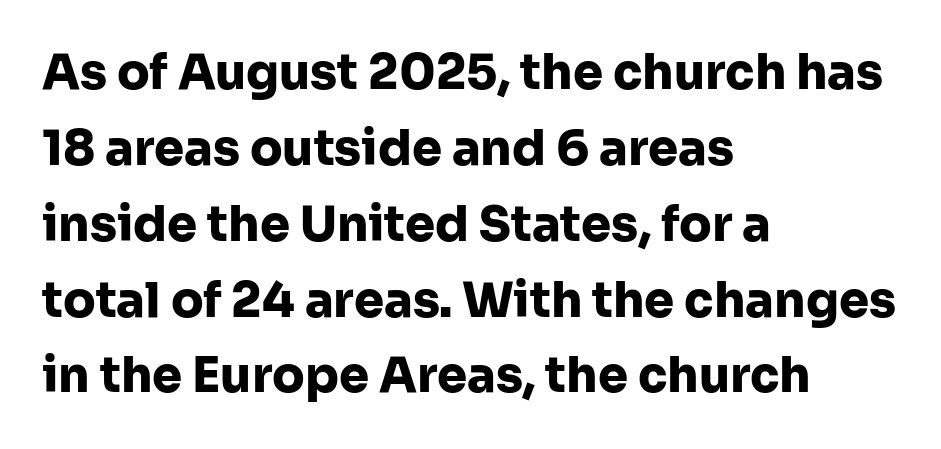
Q: Is the text bold? A: Yes.
Q: Is the text italic (slanted)? A: No, it is upright.
Q: Is the typeface a serif or a sans-serif typeface? A: Sans-serif.
Q: Is the text underlined? A: No.
Q: How is the paragraph aligned? A: Left-aligned.
Q: Is the spacing between letters normal or unusually wide? A: Normal.
Q: Is the spacing between lines tight, normal or loose? A: Normal.
Q: Width (condensed, normal, or wide)? A: Normal.
Q: Stroke contrast? A: Low.
Q: x-height? A: Medium.
Q: Monospaced? A: No.
